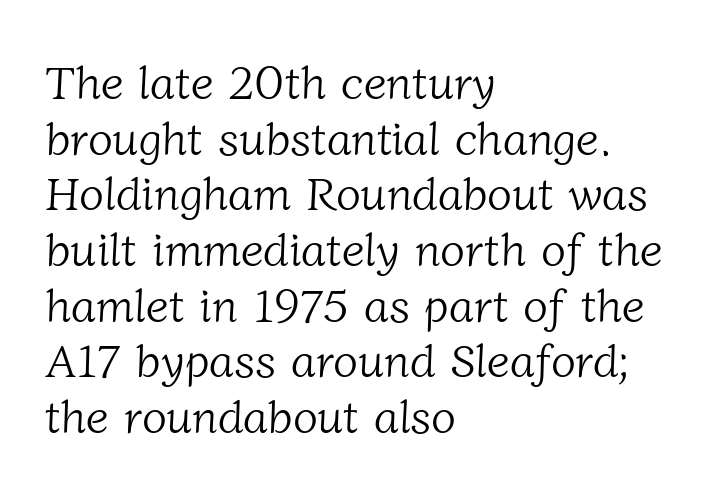
Typographically, this falls in the serif category. Is this a fixed-width face? No — the glyphs have proportional, varying widths. Beneath every word, the page is bare. Does the copy run flush right? No — it runs flush left. Each stroke keeps to a modest, everyday thickness or less. You could call the tracking neutral — neither tight nor loose.
